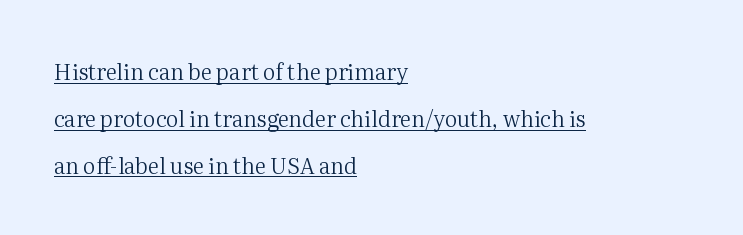
The passage shown is not bold in any degree. Somebody hit Ctrl+U on this one — the words are underlined. Widely set lines give the paragraph a tall, airy silhouette. Letter spacing: default. The paragraph shown leans on its left margin.
